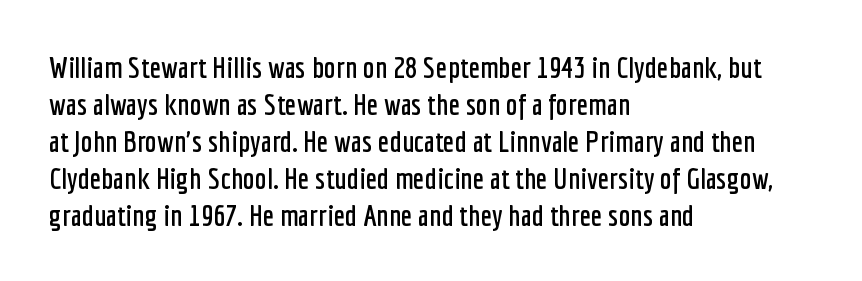
{"serif": "no", "italic": "no", "width": "condensed", "stroke_contrast": "low", "x_height": "medium", "monospaced": "no", "underline": "no", "align": "left", "line_spacing_ratio": 1.23, "letter_spacing": "normal", "letter_spacing_em": 0.0, "glyph_px": 30}
